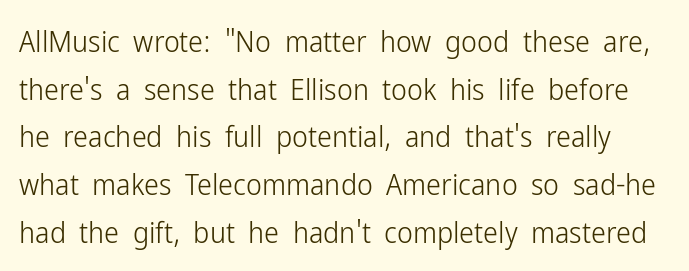
{"serif": "no", "italic": "no", "bold": "no", "weight": "light", "width": "condensed", "stroke_contrast": "low", "x_height": "medium", "monospaced": "no", "underline": "no", "line_spacing": "normal", "line_spacing_ratio": 1.59, "letter_spacing": "normal", "letter_spacing_em": 0.0, "glyph_px": 30}
